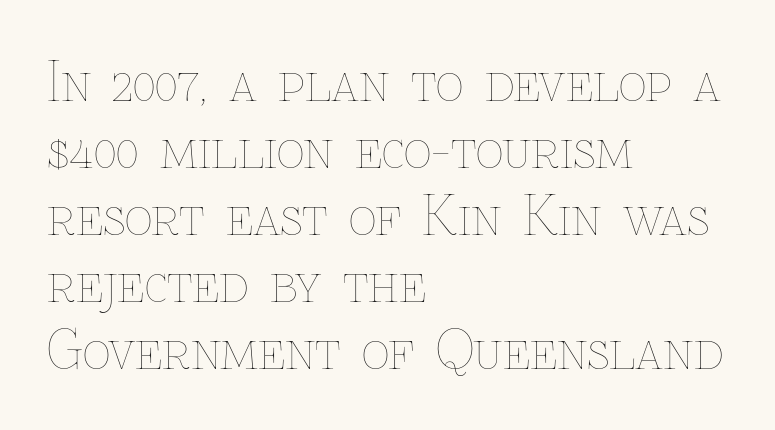
{"italic": "no", "bold": "no", "weight": "thin", "width": "normal", "stroke_contrast": "low", "x_height": "medium", "monospaced": "no", "underline": "no", "align": "left", "line_spacing_ratio": 1.24, "letter_spacing": "normal", "letter_spacing_em": 0.0, "glyph_px": 54}
